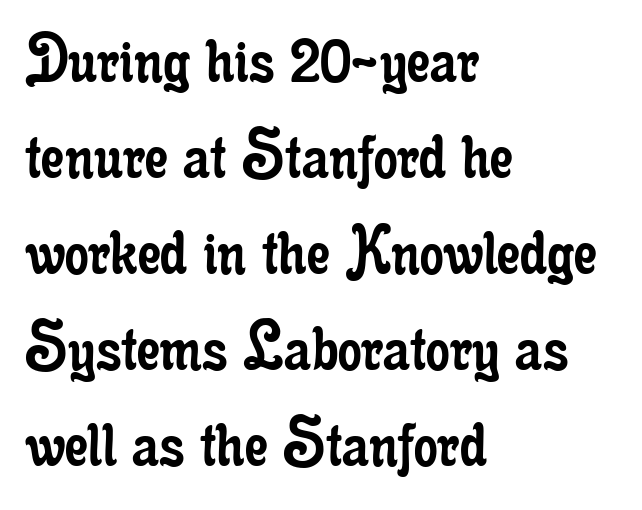
{"serif": "yes", "italic": "no", "bold": "no", "weight": "regular", "width": "condensed", "stroke_contrast": "low", "x_height": "small", "monospaced": "no", "underline": "no", "align": "left", "line_spacing": "normal", "line_spacing_ratio": 1.28, "letter_spacing": "normal", "letter_spacing_em": 0.0, "glyph_px": 75}
